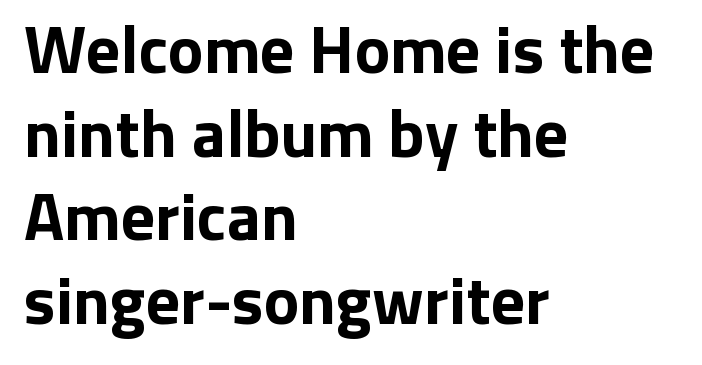
This sample uses a sans-serif face. How heavy is the stroke? Heavy — this is a bold. Line starts are locked; line ends wander. Think of a printed novel: that variable character pitch is what you see here. This sample uses an upright cut, with every glyph sitting square on the baseline.
